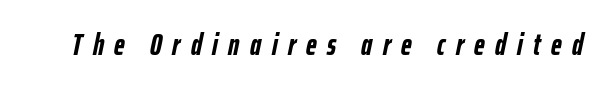
The image shows 30 px semibold, condensed type, italic (leaning right); set unusually wide letter spacing (+0.35 em), not underlined; low stroke contrast and a medium x-height.
